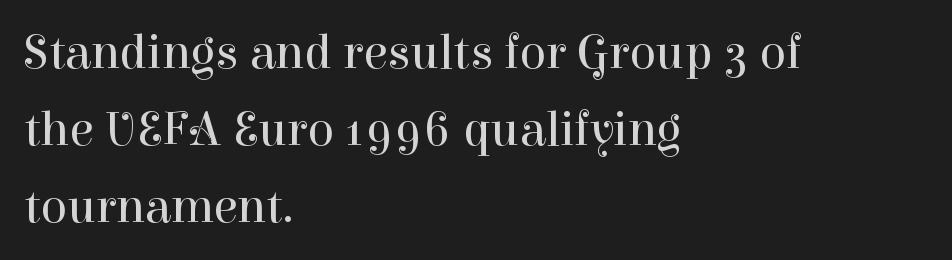
The image shows 49 px regular-weight serif type, upright; set left-aligned, normal line spacing (1.57x), normal letter spacing, not underlined; high stroke contrast and a medium x-height.
